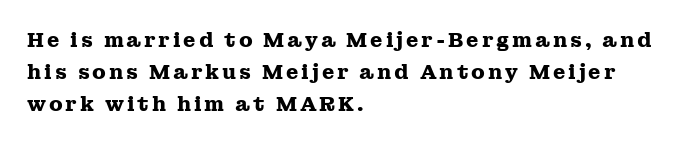
{"italic": "no", "bold": "yes", "underline": "no", "align": "left", "line_spacing": "normal", "line_spacing_ratio": 1.61, "glyph_px": 20}
